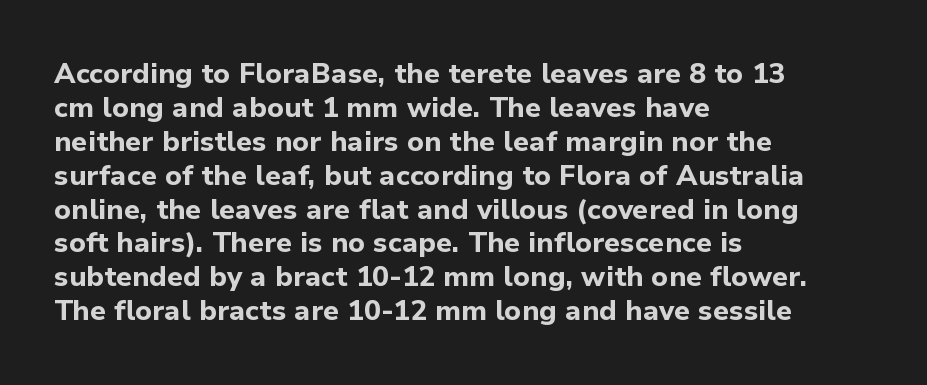
Proportional: the letters do not fall into vertical columns. The type sits square on the baseline with zero lean. Reading down the block, your eye returns to a fixed left position each line. Just letters on the line, the space beneath them empty. Nobody touched the tracking dial on this one.
